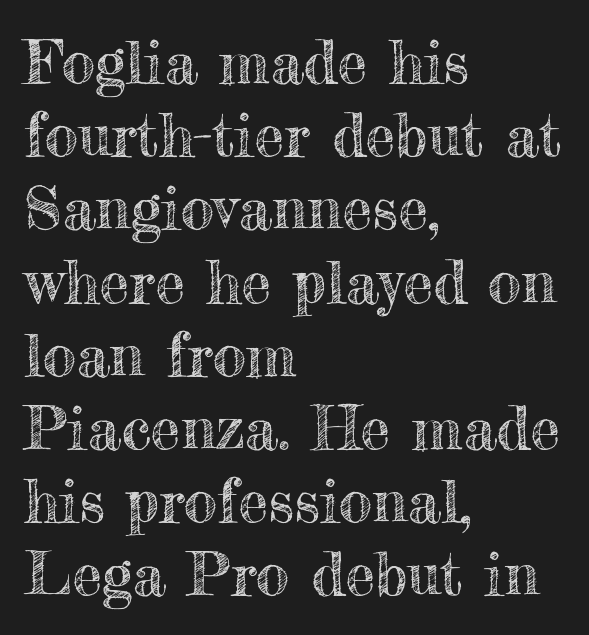
Q: Is the text italic (slanted)? A: No, it is upright.
Q: Is the text underlined? A: No.
Q: How is the paragraph aligned? A: Left-aligned.
Q: Is the spacing between letters normal or unusually wide? A: Normal.
Q: Width (condensed, normal, or wide)? A: Normal.
Q: x-height? A: Small.
Q: Monospaced? A: No.
